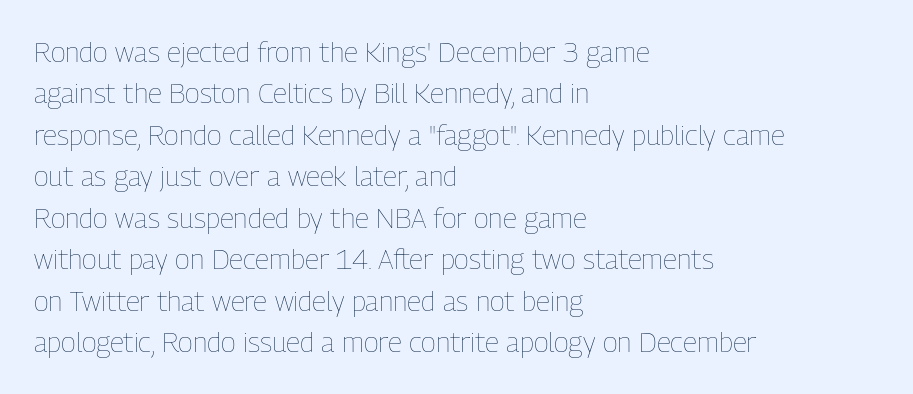
Q: Is the text bold? A: No.
Q: Is the text italic (slanted)? A: No, it is upright.
Q: Is the text underlined? A: No.
Q: How is the paragraph aligned? A: Left-aligned.
Q: Is the spacing between letters normal or unusually wide? A: Normal.
Q: Is the spacing between lines tight, normal or loose? A: Normal.
Q: Width (condensed, normal, or wide)? A: Condensed.
Q: Stroke contrast? A: Low.
Q: x-height? A: Medium.
Q: Monospaced? A: No.
